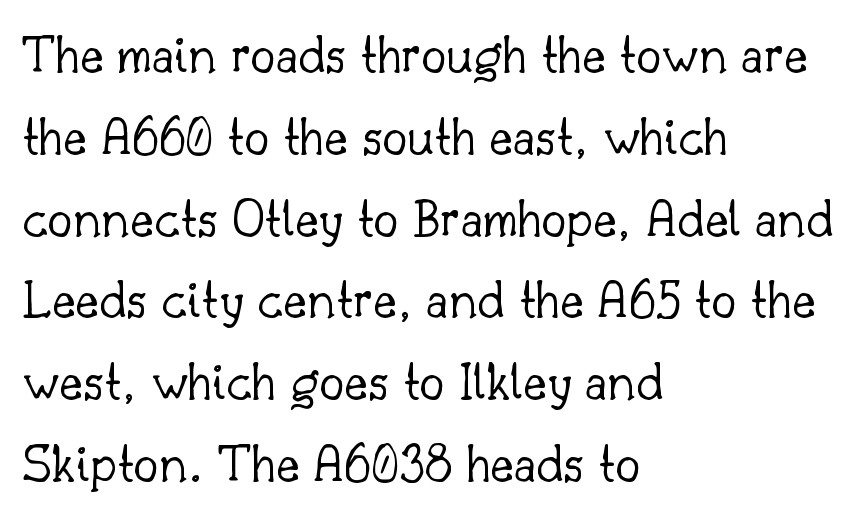
Glance below the letters and you will spot only blank space. Here the designer chose a conventional face with non-uniform glyph widths. The typesetter chose a ragged-right arrangement here. Honestly, the letter spacing is just normal — you wouldn't notice it.
